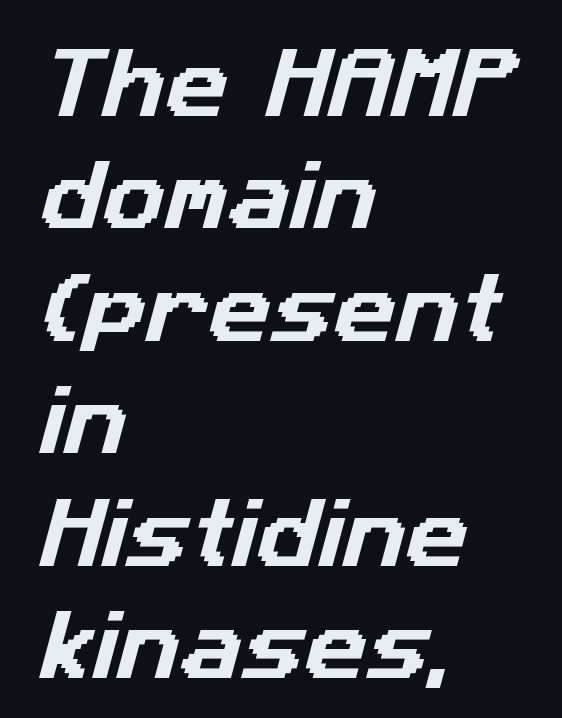
Whoever set this chose a conventional vertical rhythm. Beneath every word, the page is bare. Does the copy run flush right? No — it runs flush left. This sample has the flowing, uneven cadence of proportional lettering. Letterform terminals end flat and unadorned throughout the passage.
